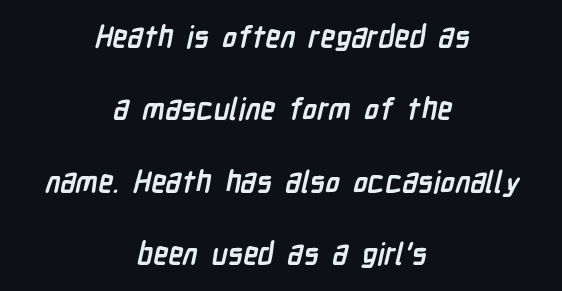
Q: Is the text bold? A: Yes.
Q: Is the typeface a serif or a sans-serif typeface? A: Sans-serif.
Q: Is the text underlined? A: No.
Q: How is the paragraph aligned? A: Centered.
Q: Is the spacing between letters normal or unusually wide? A: Normal.
Q: Is the spacing between lines tight, normal or loose? A: Loose.
Q: Width (condensed, normal, or wide)? A: Condensed.
Q: Stroke contrast? A: Low.
Q: x-height? A: Medium.
Q: Monospaced? A: No.
